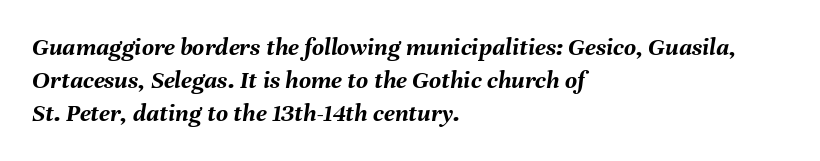
Q: Is the text bold? A: Yes.
Q: Is the text italic (slanted)? A: Yes, it leans right by about 8 degrees.
Q: Is the text underlined? A: No.
Q: How is the paragraph aligned? A: Left-aligned.
Q: Is the spacing between letters normal or unusually wide? A: Normal.
Q: Is the spacing between lines tight, normal or loose? A: Normal.
